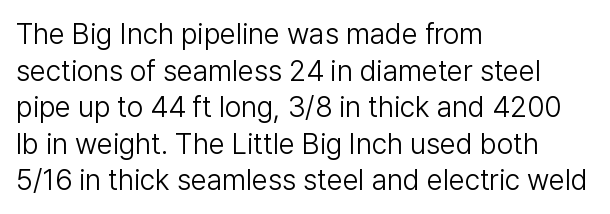
The image shows 29 px light sans-serif type, upright; set left-aligned, normal line spacing (1.26x), normal letter spacing, not underlined; low stroke contrast and a medium x-height.
